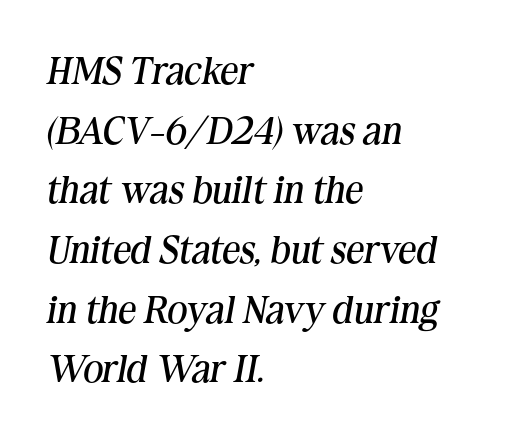
The image shows 39 px regular-weight serif type, italic (leaning right); set left-aligned, normal line spacing (1.53x), normal letter spacing, not underlined; medium stroke contrast and a medium x-height.
